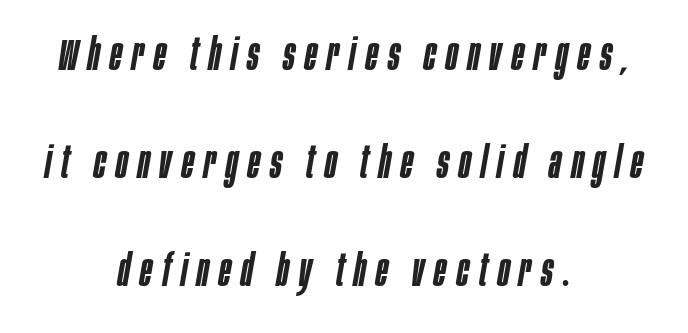
{"italic": "yes", "lean": "right", "slant_degrees": 10, "bold": "semi", "weight": "semibold", "width": "condensed", "stroke_contrast": "low", "x_height": "large", "monospaced": "no", "underline": "no", "align": "center", "line_spacing": "loose", "line_spacing_ratio": 2.46, "letter_spacing": "wide", "letter_spacing_em": 0.23, "glyph_px": 44}
